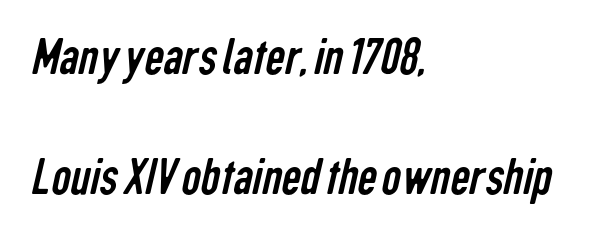
Q: Is the text bold? A: No.
Q: Is the typeface a serif or a sans-serif typeface? A: Sans-serif.
Q: Is the text underlined? A: No.
Q: How is the paragraph aligned? A: Left-aligned.
Q: Is the spacing between letters normal or unusually wide? A: Normal.
Q: Is the spacing between lines tight, normal or loose? A: Loose.
Q: Width (condensed, normal, or wide)? A: Condensed.
Q: Stroke contrast? A: Low.
Q: x-height? A: Medium.
Q: Monospaced? A: No.
